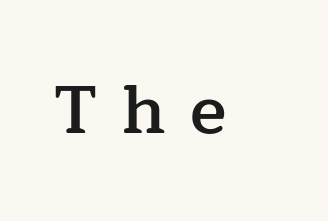
Q: Is the text bold? A: Semi-bold.
Q: Is the text italic (slanted)? A: No, it is upright.
Q: Is the typeface a serif or a sans-serif typeface? A: Serif.
Q: Is the text underlined? A: No.
Q: Is the spacing between letters normal or unusually wide? A: Unusually wide.
Q: Width (condensed, normal, or wide)? A: Normal.
Q: Stroke contrast? A: Low.
Q: x-height? A: Medium.
Q: Monospaced? A: No.
